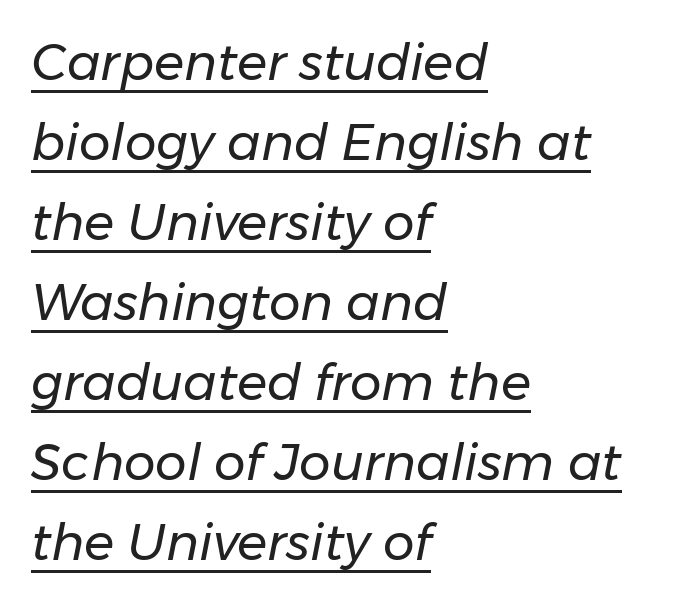
{"italic": "yes", "lean": "right", "slant_degrees": 11, "bold": "no", "weight": "regular", "width": "normal", "stroke_contrast": "low", "x_height": "medium", "monospaced": "no", "underline": "yes", "align": "left", "line_spacing": "normal", "line_spacing_ratio": 1.6, "letter_spacing": "normal", "letter_spacing_em": 0.0, "glyph_px": 50}
